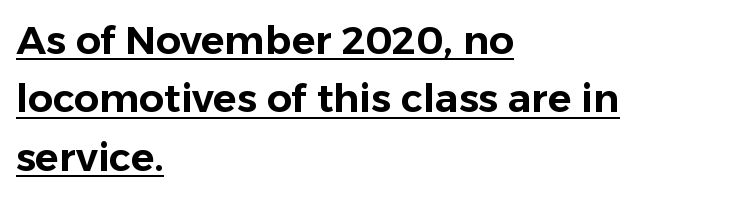
The image shows 39 px sans-serif type, upright; set left-aligned, normal line spacing (1.5x), normal letter spacing, underlined; low stroke contrast and a medium x-height.
